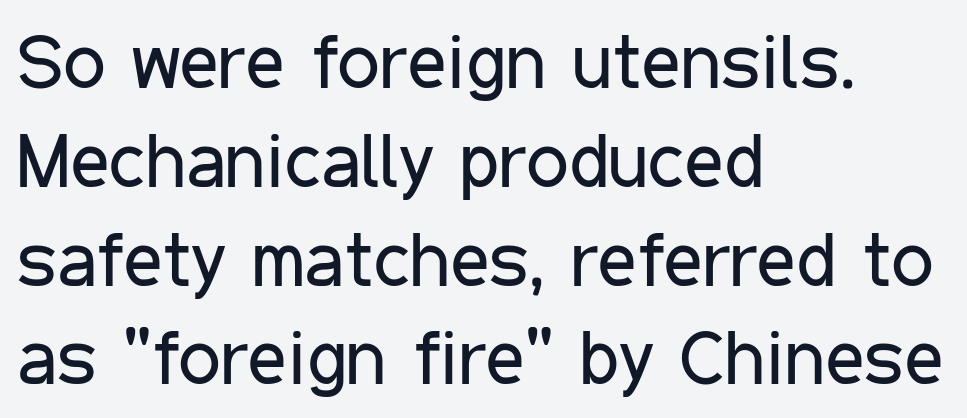
The image shows 76 px regular-weight, condensed sans-serif type, upright; set left-aligned, normal line spacing (1.3x), normal letter spacing, not underlined; low stroke contrast and a medium x-height.
